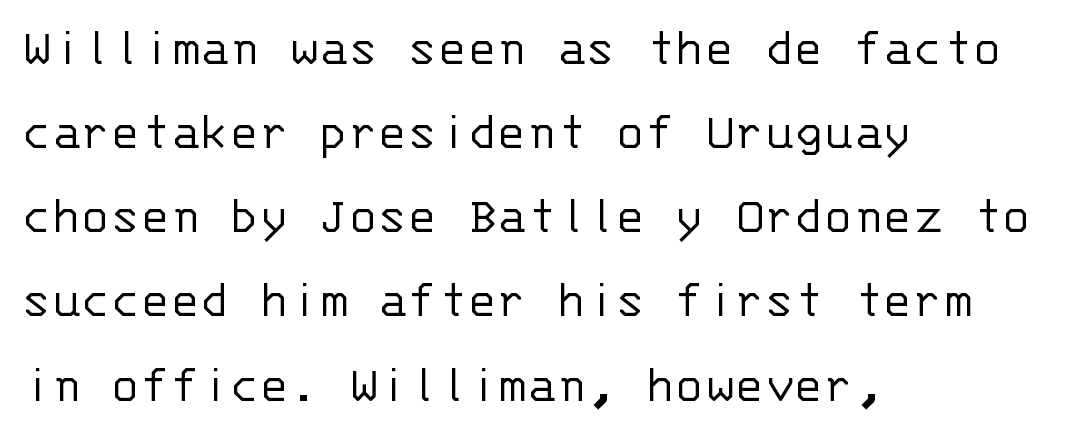
The image shows 55 px light sans-serif type, upright, monospaced; set left-aligned, normal line spacing (1.53x), normal letter spacing, not underlined; low stroke contrast and a large x-height.
